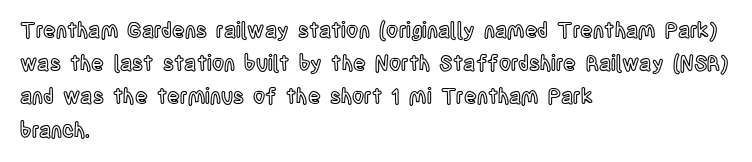
{"italic": "no", "underline": "no", "align": "left", "line_spacing": "normal", "line_spacing_ratio": 1.58, "letter_spacing": "normal", "letter_spacing_em": 0.0, "glyph_px": 21}
